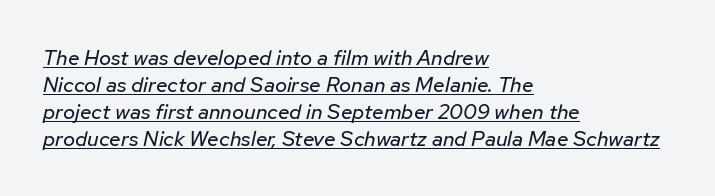
Q: Is the text bold? A: No.
Q: Is the text italic (slanted)? A: Yes, it leans right by about 12 degrees.
Q: Is the text underlined? A: Yes.
Q: How is the paragraph aligned? A: Left-aligned.
Q: Is the spacing between letters normal or unusually wide? A: Normal.
Q: Is the spacing between lines tight, normal or loose? A: Normal.
